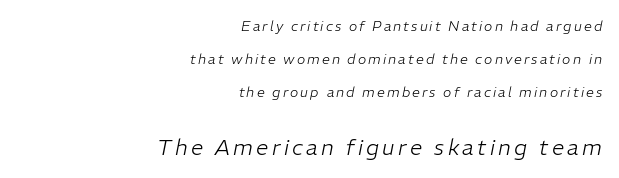
{"italic": "yes", "lean": "right", "slant_degrees": 11, "bold": "no", "underline": "no", "align": "right", "line_spacing": "loose", "line_spacing_ratio": 2.34, "larger_block": "second", "size_ratio": 1.57, "glyph_px": 22}
